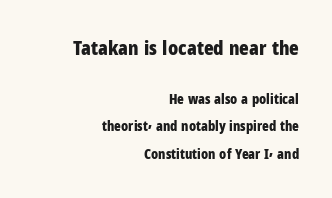
{"italic": "no", "bold": "yes", "underline": "no", "align": "right", "line_spacing": "loose", "line_spacing_ratio": 1.98, "letter_spacing": "normal", "letter_spacing_em": 0.0, "larger_block": "first", "size_ratio": 1.43, "glyph_px": 20}
